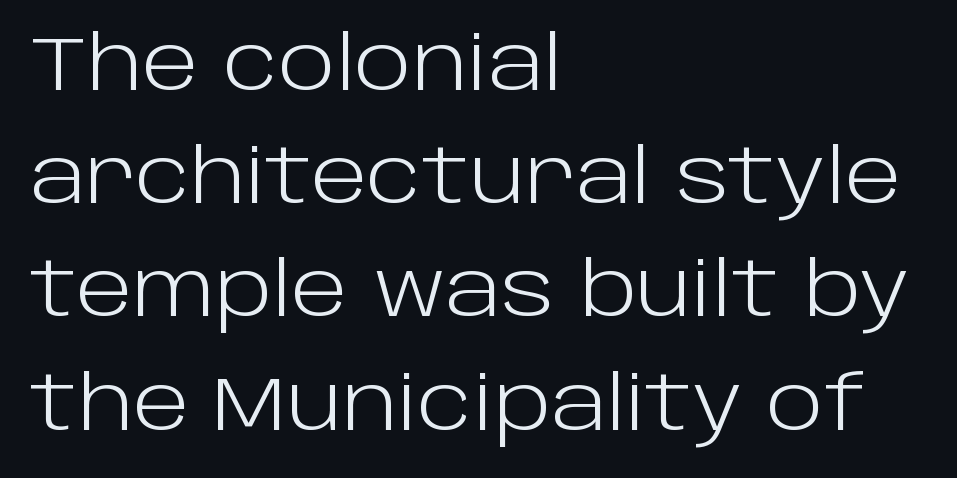
The setting favours the left margin, as ordinary paragraphs usually do. This is sans-serif lettering, the kind often seen on screens and signage. The line-height multiplier appears to be the usual default. The passage shown is not underscored anywhere. Designer's note — italics off, roman on. Weight: not bold — regular or lighter.
